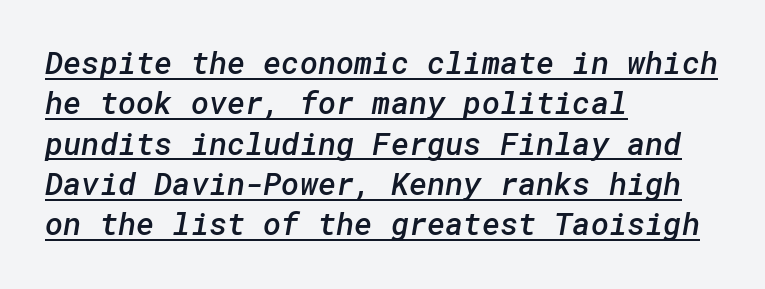
{"serif": "no", "bold": "semi", "weight": "semibold", "width": "normal", "stroke_contrast": "low", "x_height": "medium", "underline": "yes", "align": "left", "line_spacing": "normal", "line_spacing_ratio": 1.3, "letter_spacing": "normal", "letter_spacing_em": 0.0, "glyph_px": 31}
